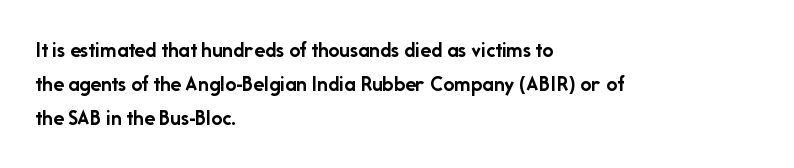
Q: Is the text bold? A: Yes.
Q: Is the text italic (slanted)? A: No, it is upright.
Q: Is the text underlined? A: No.
Q: How is the paragraph aligned? A: Left-aligned.
Q: Is the spacing between letters normal or unusually wide? A: Normal.
Q: Is the spacing between lines tight, normal or loose? A: Normal.
